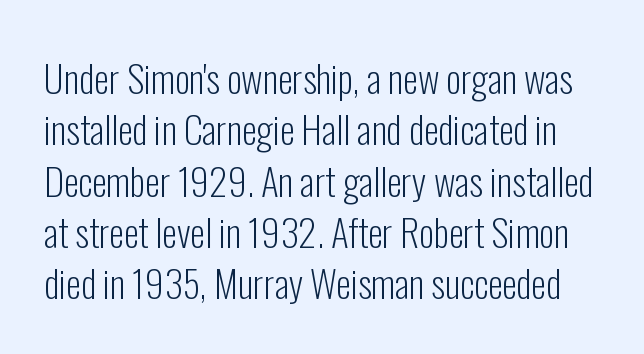
{"serif": "no", "italic": "no", "bold": "no", "weight": "light", "width": "condensed", "stroke_contrast": "low", "x_height": "medium", "monospaced": "no", "underline": "no", "line_spacing": "normal", "line_spacing_ratio": 1.35, "letter_spacing": "normal", "letter_spacing_em": 0.0, "glyph_px": 38}
